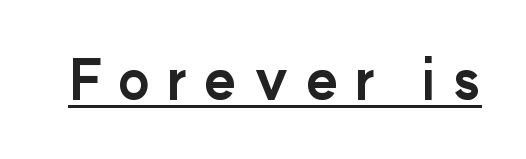
The image shows 54 px bold sans-serif type, upright; set unusually wide letter spacing (+0.31 em), underlined; low stroke contrast and a medium x-height.
